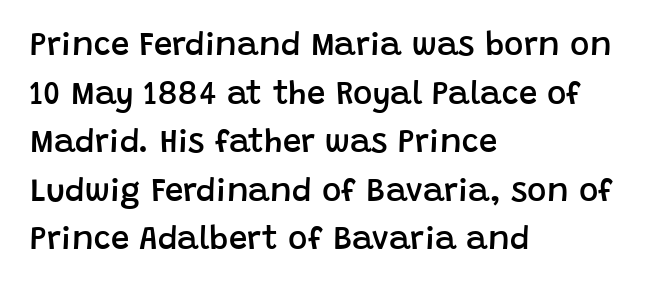
{"serif": "no", "italic": "no", "bold": "semi", "weight": "semibold", "width": "normal", "stroke_contrast": "low", "x_height": "large", "monospaced": "no", "underline": "no", "align": "left", "line_spacing": "normal", "line_spacing_ratio": 1.47, "letter_spacing": "normal", "letter_spacing_em": 0.0, "glyph_px": 33}
